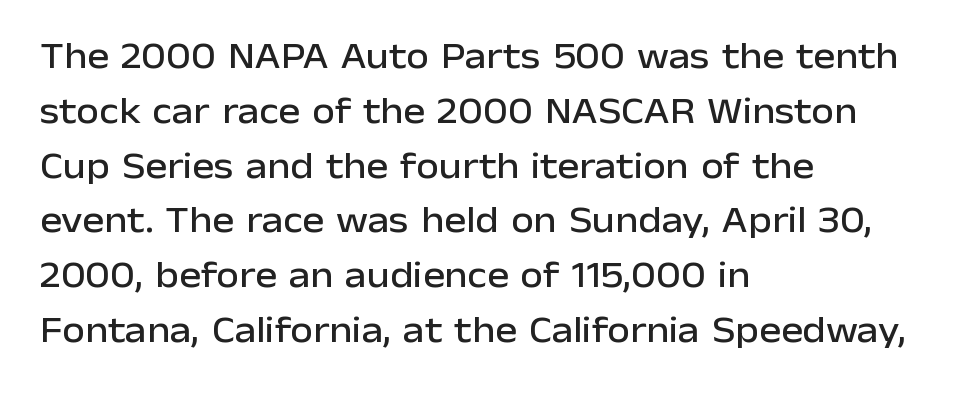
Q: Is the text italic (slanted)? A: No, it is upright.
Q: Is the typeface a serif or a sans-serif typeface? A: Sans-serif.
Q: Is the text underlined? A: No.
Q: How is the paragraph aligned? A: Left-aligned.
Q: Is the spacing between letters normal or unusually wide? A: Normal.
Q: Is the spacing between lines tight, normal or loose? A: Normal.
Q: Width (condensed, normal, or wide)? A: Normal.
Q: Stroke contrast? A: Low.
Q: x-height? A: Medium.
Q: Monospaced? A: No.
